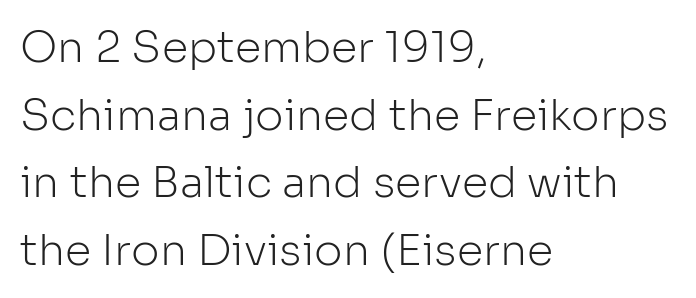
A light-to-regular cut is what we see here. Each new line begins a customary step beneath the previous one. No italicization has been applied; the sample stays upright. Leftover space on each line is placed entirely after the last word. The font family rendered here belongs to the sans-serif group.
